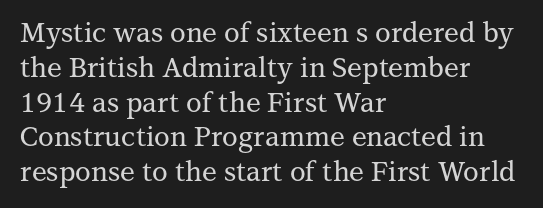
Students, observe: this is what conventionally led text looks like. This sample uses plain, unmodified letter spacing. Nobody drew a line under any word here. The typesetter chose a ragged-right arrangement here. Style check: upright.
